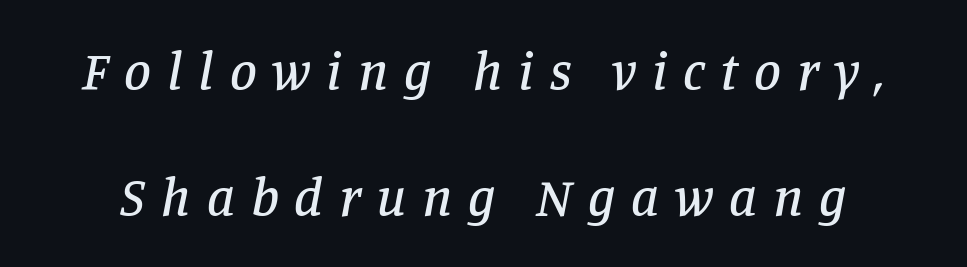
{"serif": "yes", "italic": "yes", "lean": "right", "slant_degrees": 11, "width": "normal", "stroke_contrast": "low", "x_height": "large", "monospaced": "no", "underline": "no", "line_spacing": "loose", "line_spacing_ratio": 2.34, "letter_spacing": "wide", "letter_spacing_em": 0.29, "glyph_px": 54}
